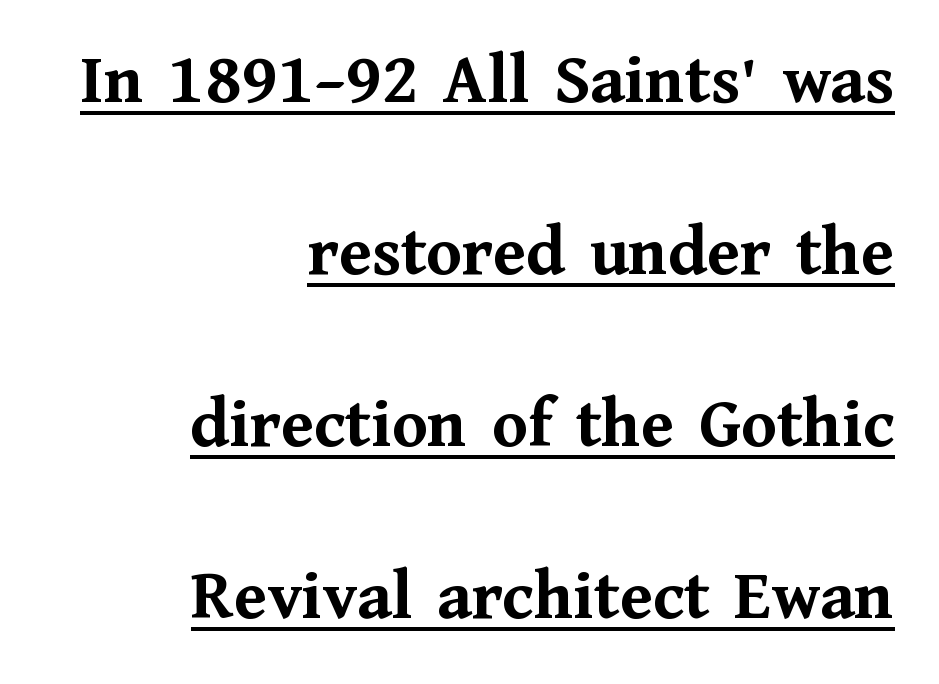
{"serif": "yes", "italic": "no", "bold": "yes", "weight": "semibold", "width": "normal", "stroke_contrast": "medium", "x_height": "medium", "monospaced": "no", "underline": "yes", "align": "right", "line_spacing": "loose", "line_spacing_ratio": 2.39, "letter_spacing": "normal", "letter_spacing_em": 0.0, "glyph_px": 72}
